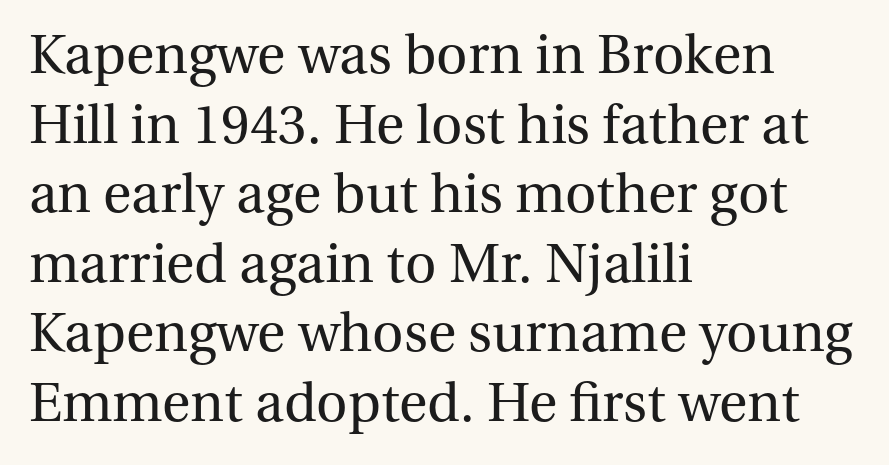
{"serif": "yes", "italic": "no", "bold": "no", "weight": "regular", "width": "normal", "stroke_contrast": "medium", "x_height": "medium", "monospaced": "no", "underline": "no", "align": "left", "line_spacing_ratio": 1.2, "letter_spacing": "normal", "letter_spacing_em": 0.0, "glyph_px": 58}
